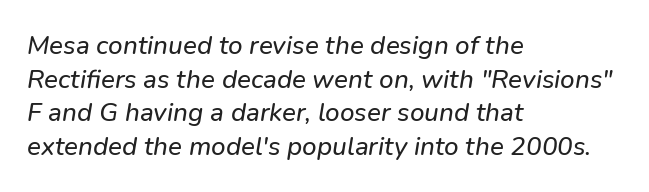
The rendering keeps characters at their native spacing. The space between consecutive lines is moderate. This sample uses an oblique cut, with every glyph tilted off the vertical. A bare baseline throughout the passage.
